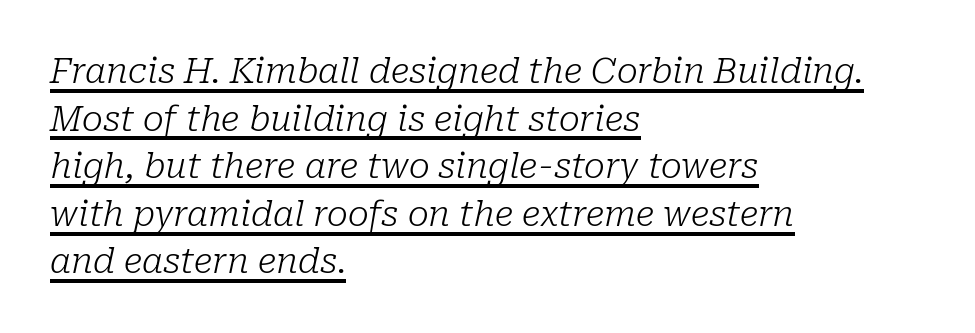
The image shows 35 px light serif type, italic (leaning right); set left-aligned, normal line spacing (1.36x), normal letter spacing, underlined; low stroke contrast and a medium x-height.
